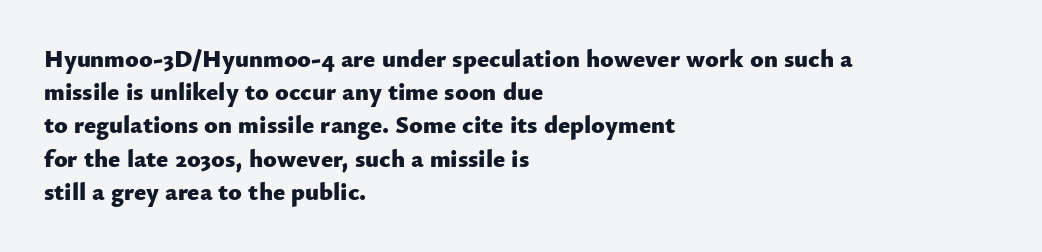
One-word summary of the alignment: left. Compared with an ordinary text face, these strokes are far heavier — a full bold. Interline gaps are of average width in this sample. Letter spacing: default. The baseline area is clear. The letters stand upright; this is a roman face.
